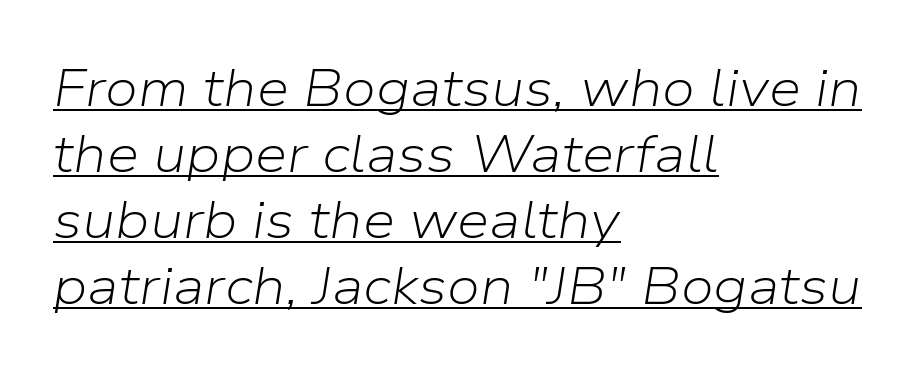
Q: Is the text bold? A: No.
Q: Is the text italic (slanted)? A: Yes, it leans right by about 9 degrees.
Q: Is the text underlined? A: Yes.
Q: How is the paragraph aligned? A: Left-aligned.
Q: Is the spacing between letters normal or unusually wide? A: Normal.
Q: Is the spacing between lines tight, normal or loose? A: Normal.
Q: Width (condensed, normal, or wide)? A: Normal.
Q: Stroke contrast? A: Low.
Q: x-height? A: Medium.
Q: Monospaced? A: No.
